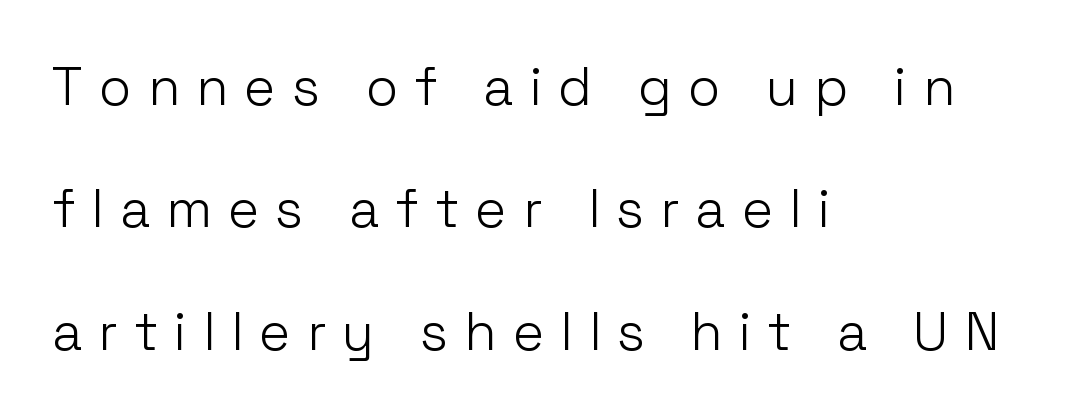
Q: Is the text bold? A: No.
Q: Is the text italic (slanted)? A: No, it is upright.
Q: Is the typeface a serif or a sans-serif typeface? A: Sans-serif.
Q: Is the text underlined? A: No.
Q: How is the paragraph aligned? A: Left-aligned.
Q: Is the spacing between letters normal or unusually wide? A: Unusually wide.
Q: Is the spacing between lines tight, normal or loose? A: Loose.
Q: Width (condensed, normal, or wide)? A: Normal.
Q: Stroke contrast? A: Low.
Q: x-height? A: Medium.
Q: Monospaced? A: No.
